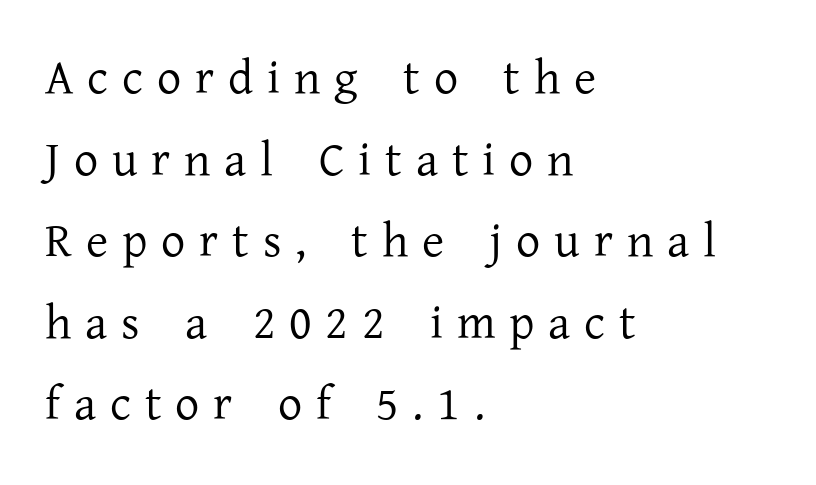
All the whitespace from short lines collects on the right. The tracking jumps out immediately: characters are airy and widely separated. These lines are rendered in a variable-pitch font. Honestly, there is no underline to notice here at all. Is this a sans? No — the strokes have serifs.
